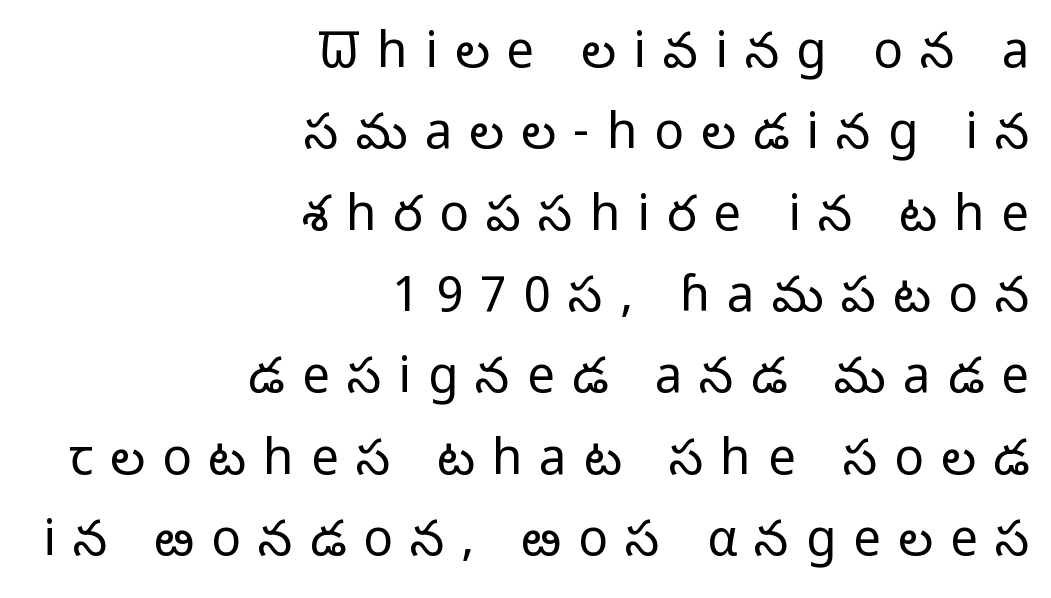
Q: Is the text bold? A: No.
Q: Is the text italic (slanted)? A: No, it is upright.
Q: Is the typeface a serif or a sans-serif typeface? A: Sans-serif.
Q: Is the text underlined? A: No.
Q: How is the paragraph aligned? A: Right-aligned.
Q: Is the spacing between letters normal or unusually wide? A: Unusually wide.
Q: Is the spacing between lines tight, normal or loose? A: Normal.
Q: Width (condensed, normal, or wide)? A: Normal.
Q: Stroke contrast? A: Low.
Q: x-height? A: Medium.
Q: Monospaced? A: No.
